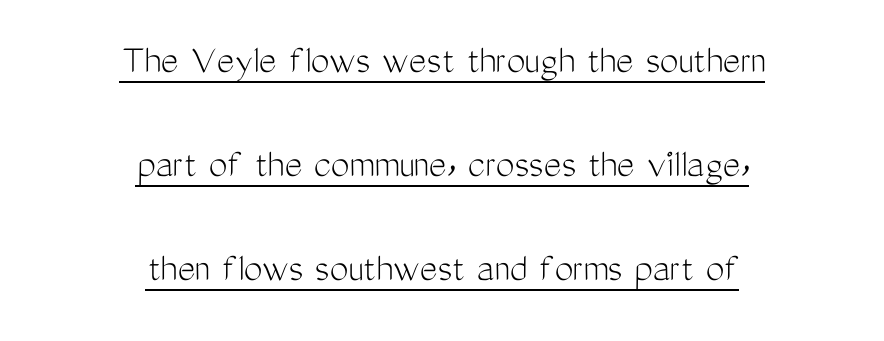
Q: Is the text bold? A: No.
Q: Is the text italic (slanted)? A: No, it is upright.
Q: Is the typeface a serif or a sans-serif typeface? A: Sans-serif.
Q: Is the text underlined? A: Yes.
Q: How is the paragraph aligned? A: Centered.
Q: Is the spacing between letters normal or unusually wide? A: Normal.
Q: Is the spacing between lines tight, normal or loose? A: Loose.
Q: Width (condensed, normal, or wide)? A: Condensed.
Q: Stroke contrast? A: Medium.
Q: x-height? A: Medium.
Q: Monospaced? A: No.
